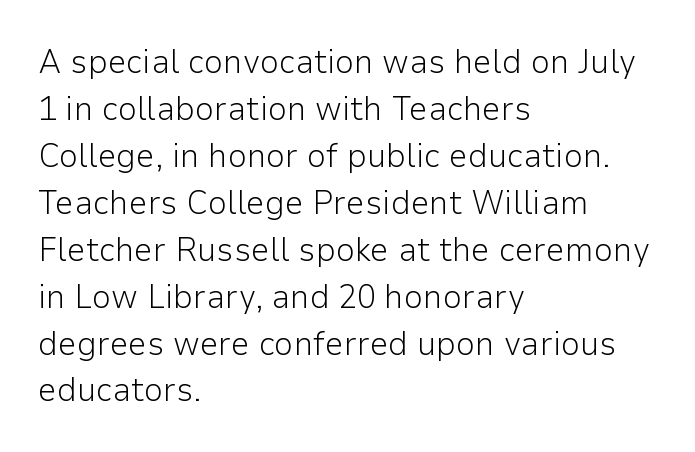
The image shows 34 px light sans-serif type, upright; set left-aligned, normal line spacing (1.38x), normal letter spacing, not underlined; low stroke contrast and a medium x-height.
